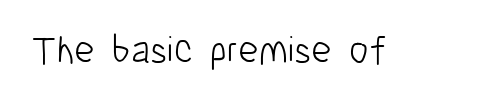
{"serif": "no", "italic": "no", "bold": "no", "weight": "light", "width": "condensed", "stroke_contrast": "low", "x_height": "medium", "monospaced": "no", "underline": "no", "letter_spacing": "normal", "letter_spacing_em": 0.0, "glyph_px": 39}
